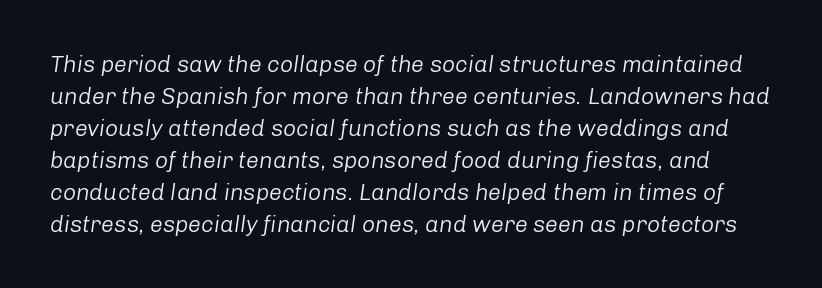
Q: Is the text bold? A: No.
Q: Is the text italic (slanted)? A: Yes, it leans right by about 8 degrees.
Q: Is the text underlined? A: No.
Q: Is the spacing between letters normal or unusually wide? A: Normal.
Q: Is the spacing between lines tight, normal or loose? A: Normal.
